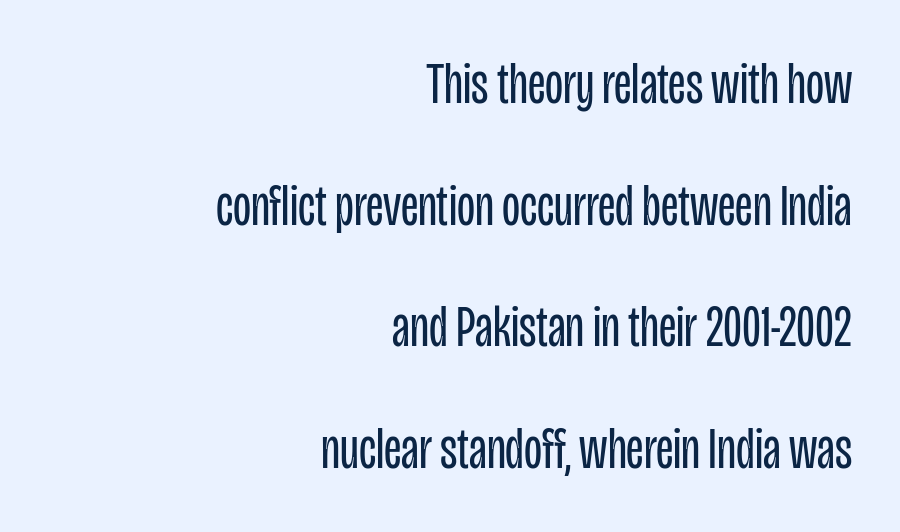
Q: Is the text bold? A: No.
Q: Is the text italic (slanted)? A: No, it is upright.
Q: Is the typeface a serif or a sans-serif typeface? A: Sans-serif.
Q: Is the text underlined? A: No.
Q: How is the paragraph aligned? A: Right-aligned.
Q: Is the spacing between letters normal or unusually wide? A: Normal.
Q: Is the spacing between lines tight, normal or loose? A: Loose.
Q: Width (condensed, normal, or wide)? A: Condensed.
Q: Stroke contrast? A: Low.
Q: x-height? A: Large.
Q: Monospaced? A: No.
